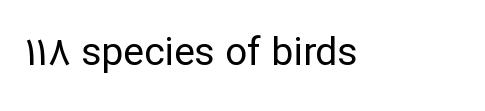
Q: Is the text bold? A: No.
Q: Is the text italic (slanted)? A: No, it is upright.
Q: Is the typeface a serif or a sans-serif typeface? A: Sans-serif.
Q: Is the text underlined? A: No.
Q: Is the spacing between letters normal or unusually wide? A: Normal.
Q: Width (condensed, normal, or wide)? A: Normal.
Q: Stroke contrast? A: Low.
Q: x-height? A: Medium.
Q: Monospaced? A: No.
